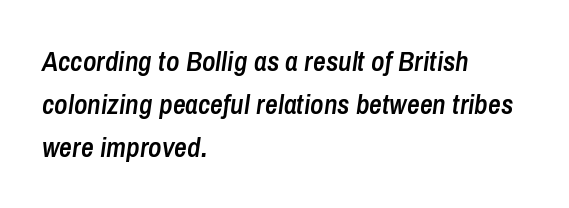
{"italic": "yes", "lean": "right", "slant_degrees": 8, "bold": "semi", "weight": "semibold", "width": "condensed", "stroke_contrast": "low", "x_height": "medium", "monospaced": "no", "underline": "no", "align": "left", "line_spacing": "normal", "line_spacing_ratio": 1.53, "letter_spacing": "normal", "letter_spacing_em": 0.0, "glyph_px": 28}
